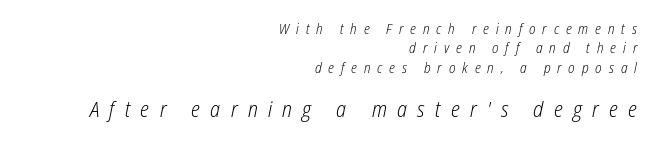
The image shows 21 px text type, italic (leaning right); set right-aligned, normal line spacing (1.39x), unusually wide letter spacing (+0.49 em), not underlined; the second (bottom) block is 1.5x larger.
